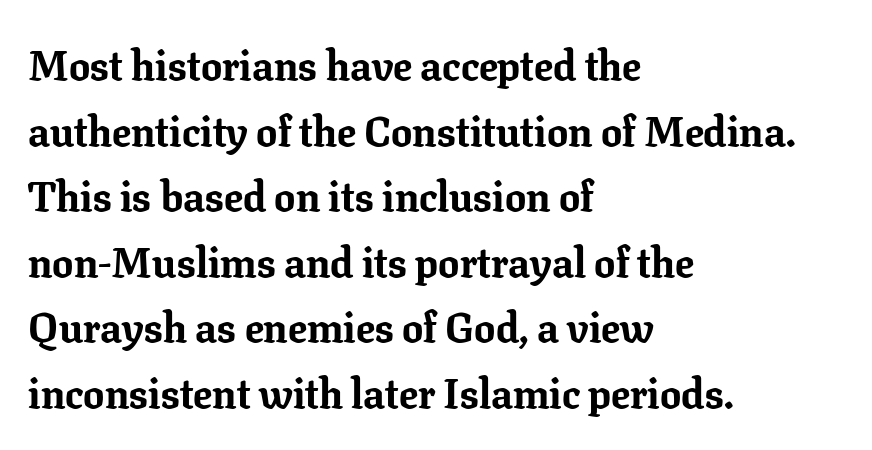
If you drew a line through each stem, it would be perfectly vertical. These lines are rendered in a variable-pitch font. The designer left line spacing at the default. All the whitespace from short lines collects on the right.
